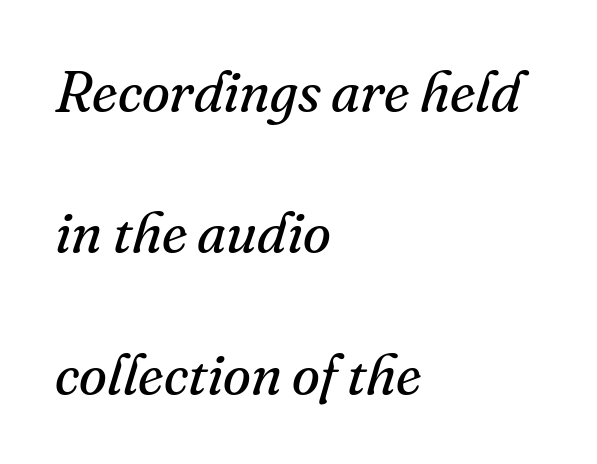
The image shows 57 px regular-weight serif type, italic (leaning right); set left-aligned, loose line spacing (2.48x), normal letter spacing, not underlined; medium stroke contrast and a small x-height.
